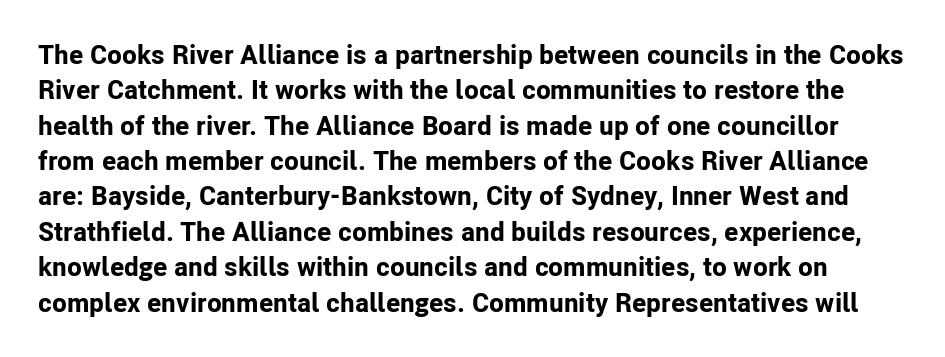
These lines were composed using upright roman letters. Letter spacing: default. Horizontal bands of white between lines are of average thickness. A dark, heavy texture on the line: the type is bold. A clean baseline with only descenders dipping below it.
